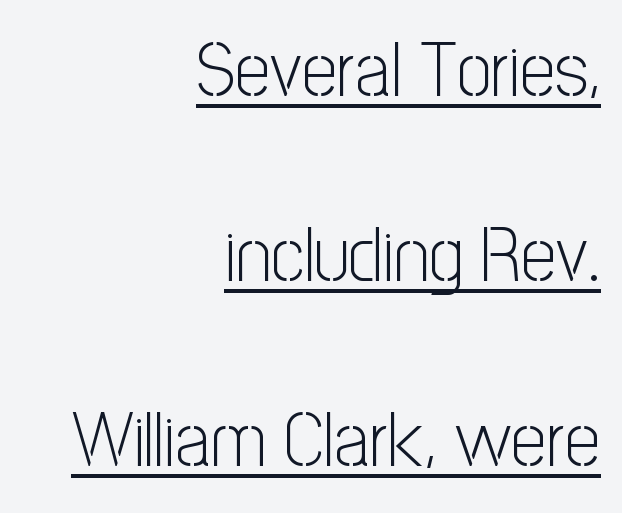
The image shows 78 px light, condensed sans-serif type, upright; set right-aligned, loose line spacing (2.37x), normal letter spacing, underlined; low stroke contrast and a medium x-height.
